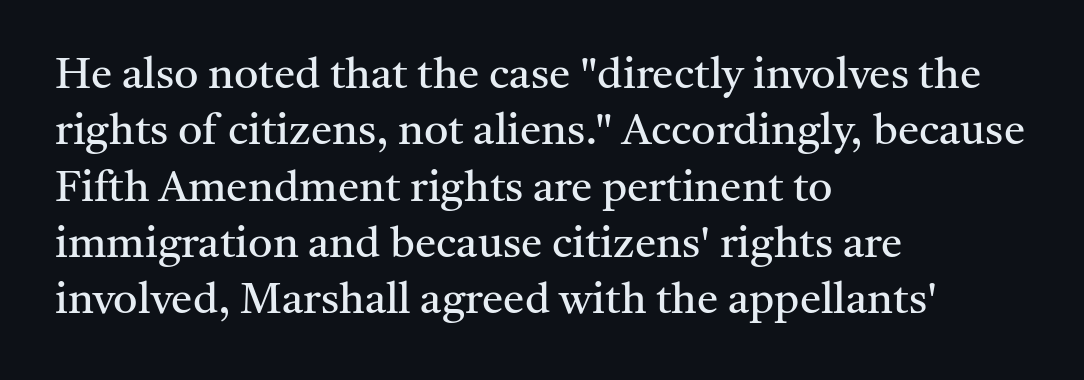
Q: Is the text bold? A: No.
Q: Is the text italic (slanted)? A: No, it is upright.
Q: Is the typeface a serif or a sans-serif typeface? A: Serif.
Q: Is the text underlined? A: No.
Q: How is the paragraph aligned? A: Left-aligned.
Q: Is the spacing between letters normal or unusually wide? A: Normal.
Q: Is the spacing between lines tight, normal or loose? A: Normal.
Q: Width (condensed, normal, or wide)? A: Normal.
Q: Stroke contrast? A: Medium.
Q: x-height? A: Medium.
Q: Monospaced? A: No.
